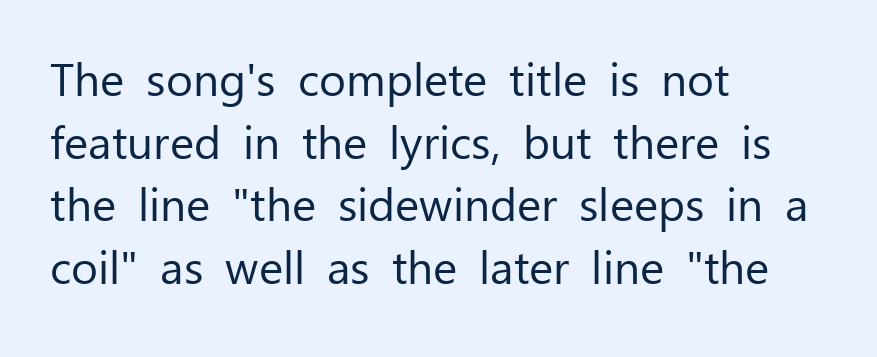
A bare baseline throughout the passage. The letters look calm and open, with moderate or lighter stems. Italic? Not at all — the glyphs are vertical. The passage shown stacks its lines at a standard gap. The rendering uses natural spacing where letterforms have individual widths. The rag falls on the right side of this text block.
